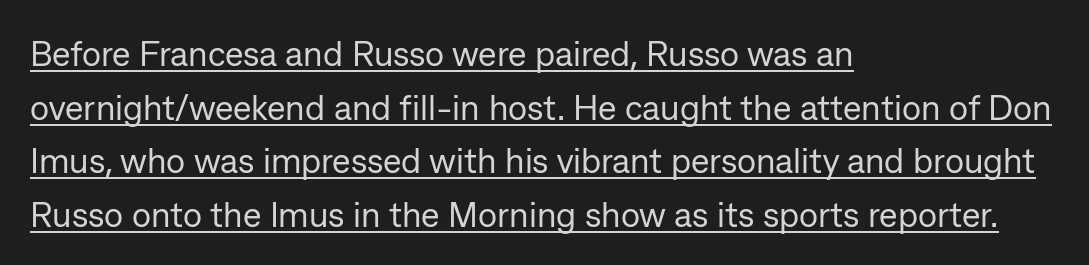
The image shows 35 px regular-weight sans-serif type, upright; set left-aligned, normal line spacing (1.53x), normal letter spacing, underlined; low stroke contrast and a medium x-height.
